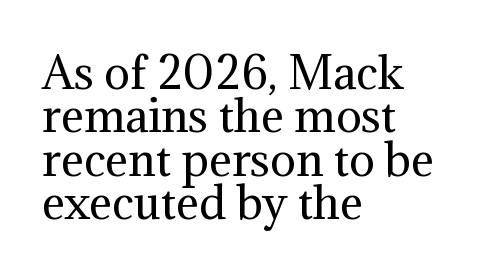
The image shows 43 px regular-weight serif type, upright; set left-aligned, tight line spacing (1.01x), normal letter spacing, not underlined; medium stroke contrast and a medium x-height.
